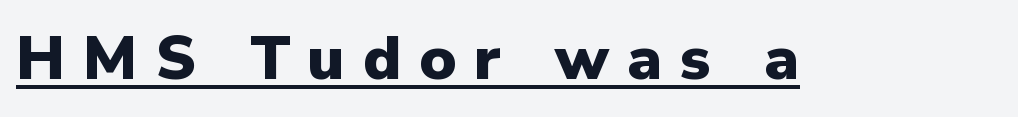
{"serif": "no", "italic": "no", "bold": "yes", "weight": "heavy", "width": "normal", "stroke_contrast": "low", "x_height": "medium", "monospaced": "no", "underline": "yes", "letter_spacing": "wide", "letter_spacing_em": 0.29, "glyph_px": 62}
